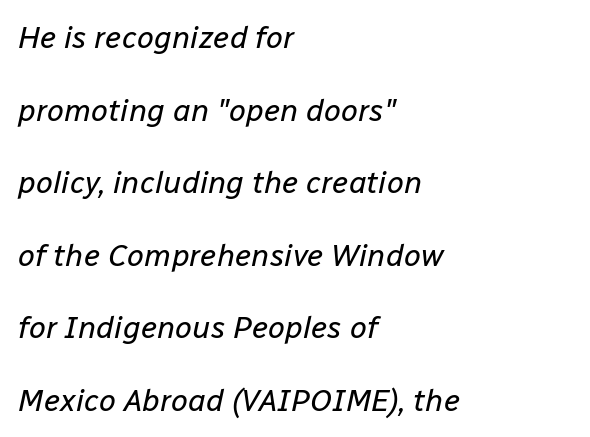
The image shows 31 px regular-weight type, italic (leaning right); set left-aligned, loose line spacing (2.34x), normal letter spacing, not underlined; low stroke contrast and a medium x-height.
